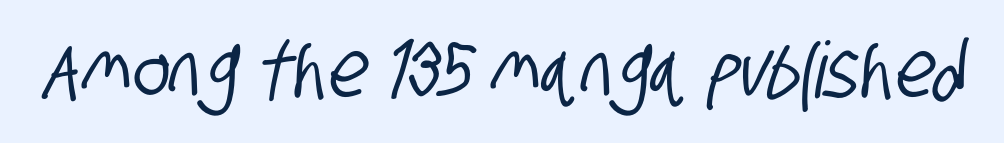
The image shows 78 px condensed sans-serif type; set normal letter spacing, not underlined; low stroke contrast and a large x-height.
